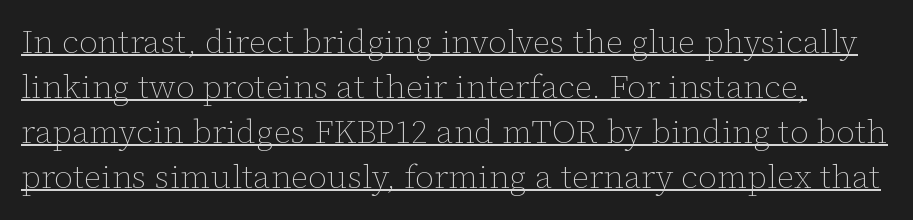
{"italic": "no", "bold": "no", "weight": "thin", "width": "normal", "stroke_contrast": "low", "x_height": "medium", "monospaced": "no", "underline": "yes", "line_spacing": "normal", "line_spacing_ratio": 1.36, "letter_spacing": "normal", "letter_spacing_em": 0.0, "glyph_px": 33}
